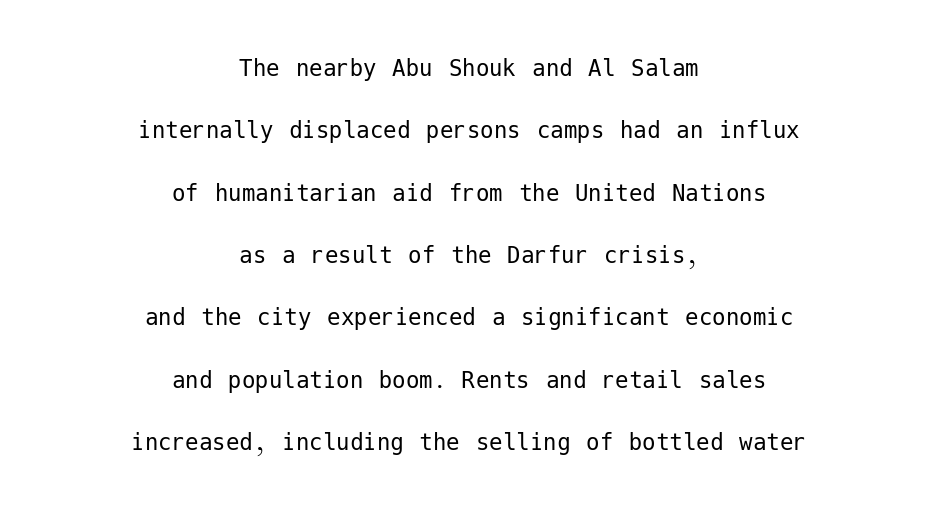
Q: Is the text bold? A: No.
Q: Is the text italic (slanted)? A: No, it is upright.
Q: Is the text underlined? A: No.
Q: How is the paragraph aligned? A: Centered.
Q: Is the spacing between letters normal or unusually wide? A: Normal.
Q: Is the spacing between lines tight, normal or loose? A: Loose.
